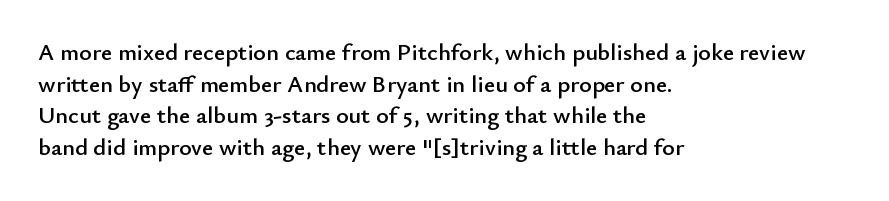
Q: Is the text italic (slanted)? A: No, it is upright.
Q: Is the text underlined? A: No.
Q: How is the paragraph aligned? A: Left-aligned.
Q: Is the spacing between letters normal or unusually wide? A: Normal.
Q: Is the spacing between lines tight, normal or loose? A: Normal.
